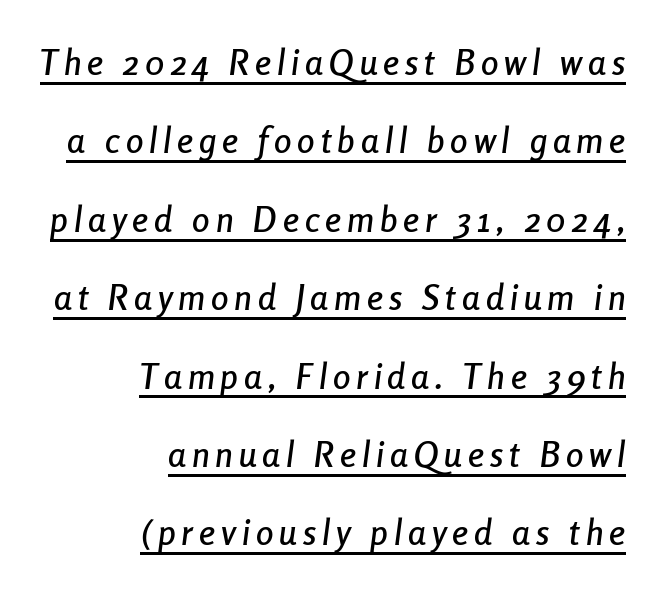
The image shows 35 px condensed type, italic (leaning right); set right-aligned, loose line spacing (2.24x), underlined; low stroke contrast and a medium x-height.
